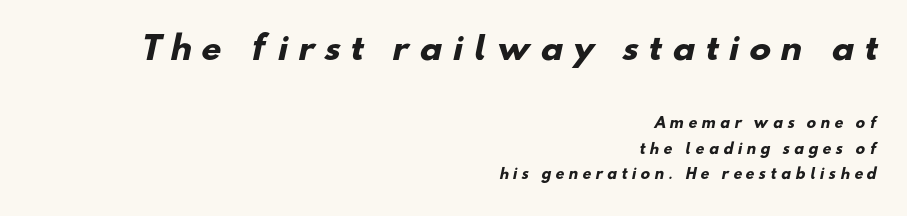
Q: Is the text bold? A: Yes.
Q: Is the typeface a serif or a sans-serif typeface? A: Sans-serif.
Q: Is the text underlined? A: No.
Q: How is the paragraph aligned? A: Right-aligned.
Q: Is the spacing between letters normal or unusually wide? A: Unusually wide.
Q: Which block of text is set in a larger size, the first (top) or the second (bottom)? A: The first (top) one.
Q: Width (condensed, normal, or wide)? A: Normal.
Q: Stroke contrast? A: Low.
Q: x-height? A: Small.
Q: Monospaced? A: No.
